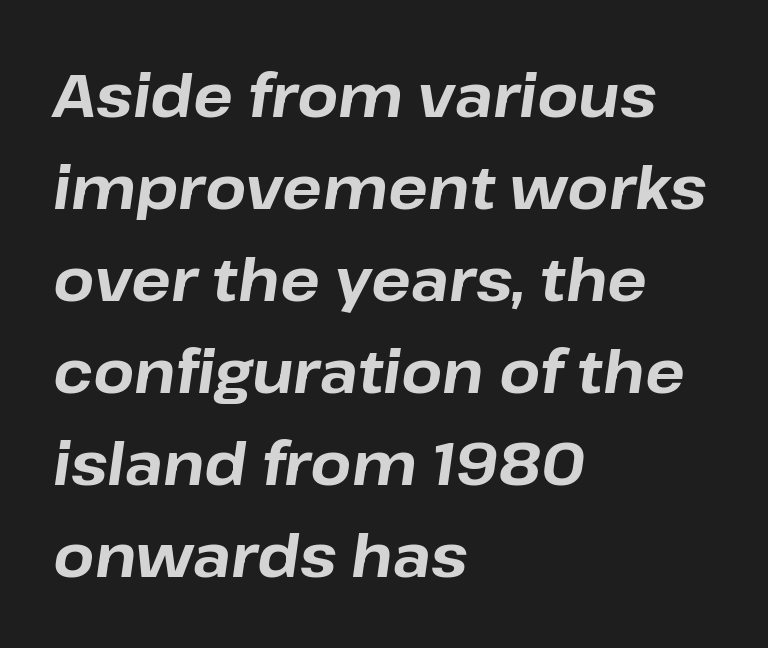
Q: Is the text bold? A: Yes.
Q: Is the text italic (slanted)? A: Yes, it leans right by about 8 degrees.
Q: Is the text underlined? A: No.
Q: How is the paragraph aligned? A: Left-aligned.
Q: Is the spacing between letters normal or unusually wide? A: Normal.
Q: Is the spacing between lines tight, normal or loose? A: Normal.
Q: Width (condensed, normal, or wide)? A: Normal.
Q: Stroke contrast? A: Low.
Q: x-height? A: Medium.
Q: Monospaced? A: No.
